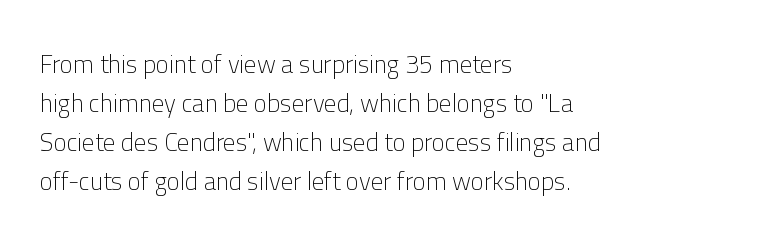
The space between consecutive lines is moderate. In terms of letterspacing, this is plain default setting. This rendering features lettering with no underline. Is the stroke heavy? The answer is a plain regular-or-lighter.
